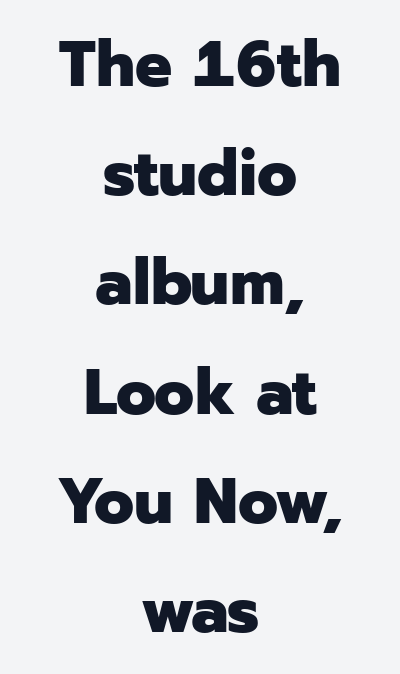
{"serif": "no", "italic": "no", "bold": "yes", "weight": "heavy", "width": "normal", "stroke_contrast": "low", "x_height": "medium", "monospaced": "no", "underline": "no", "align": "center", "line_spacing": "normal", "line_spacing_ratio": 1.68, "letter_spacing": "normal", "letter_spacing_em": 0.0, "glyph_px": 65}
